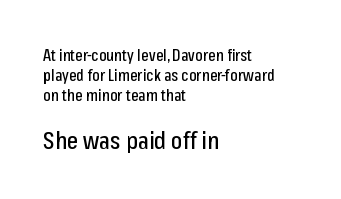
{"italic": "no", "underline": "no", "align": "left", "line_spacing": "normal", "line_spacing_ratio": 1.26, "letter_spacing": "normal", "letter_spacing_em": 0.0, "larger_block": "second", "size_ratio": 1.5, "glyph_px": 24}
